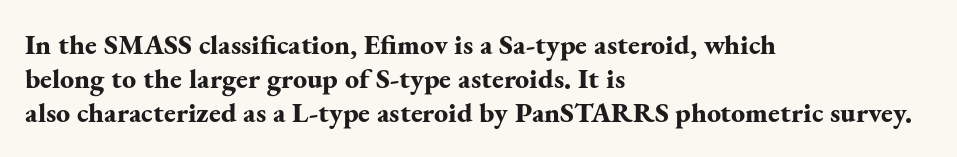
{"serif": "yes", "italic": "no", "bold": "yes", "weight": "bold", "width": "normal", "stroke_contrast": "medium", "x_height": "small", "monospaced": "no", "underline": "no", "align": "left", "line_spacing_ratio": 1.22, "letter_spacing": "normal", "letter_spacing_em": 0.0, "glyph_px": 28}
